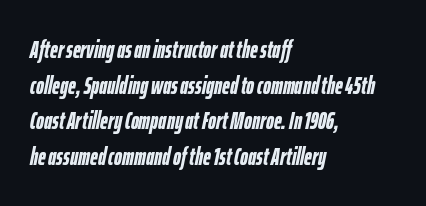
Q: Is the text bold? A: Yes.
Q: Is the text italic (slanted)? A: Yes, it leans right by about 12 degrees.
Q: Is the text underlined? A: No.
Q: How is the paragraph aligned? A: Left-aligned.
Q: Is the spacing between letters normal or unusually wide? A: Normal.
Q: Is the spacing between lines tight, normal or loose? A: Normal.
